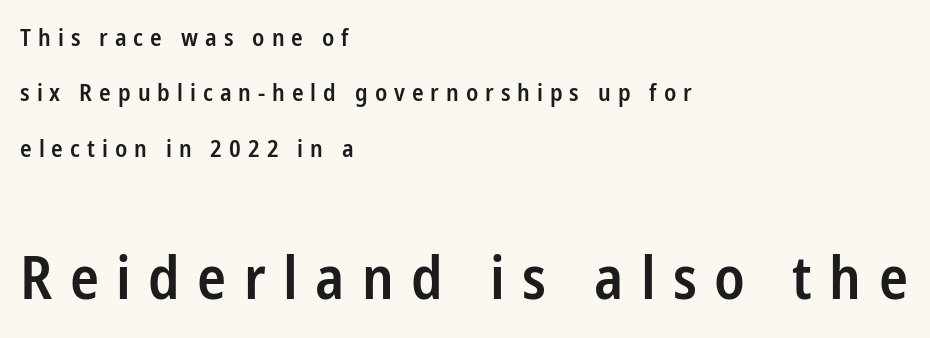
The image shows 60 px semibold, condensed sans-serif type, upright; set left-aligned, loose line spacing (2.31x), unusually wide letter spacing (+0.29 em), not underlined; the second (bottom) block is 2.5x larger; low stroke contrast and a medium x-height.
